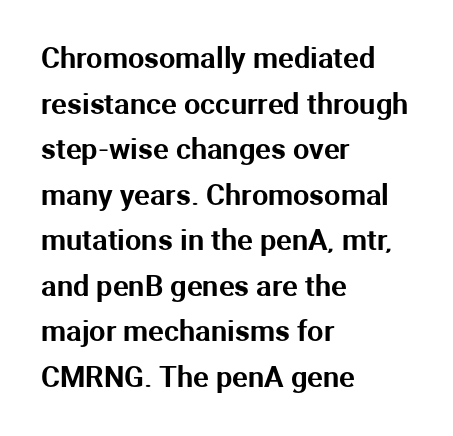
The image shows 29 px sans-serif type, upright; set left-aligned, normal line spacing (1.57x), normal letter spacing, not underlined; medium stroke contrast and a medium x-height.
